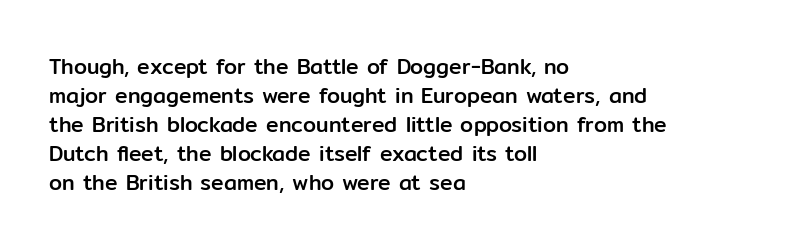
{"italic": "no", "underline": "no", "align": "left", "line_spacing": "normal", "line_spacing_ratio": 1.38, "letter_spacing": "normal", "letter_spacing_em": 0.0, "glyph_px": 21}
